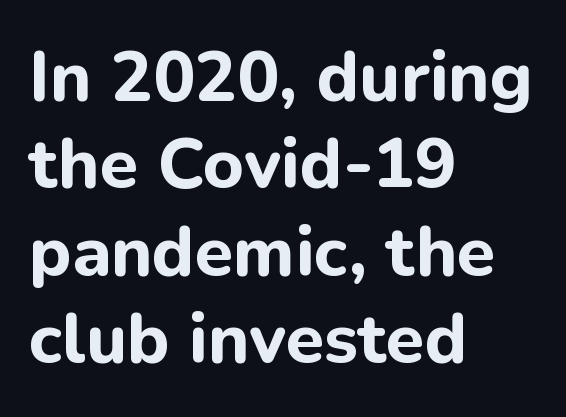
{"serif": "no", "italic": "no", "bold": "yes", "weight": "bold", "width": "normal", "stroke_contrast": "low", "x_height": "medium", "monospaced": "no", "underline": "no", "align": "left", "line_spacing": "normal", "line_spacing_ratio": 1.25, "letter_spacing": "normal", "letter_spacing_em": 0.0, "glyph_px": 70}
